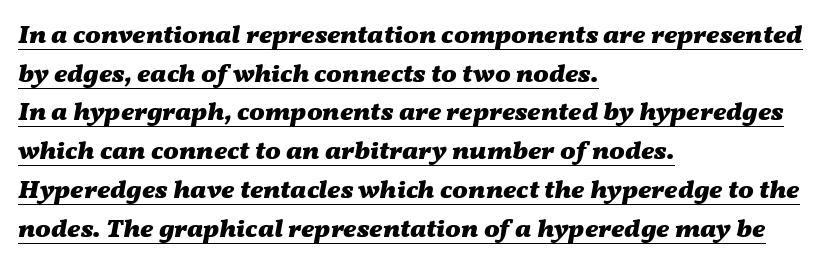
{"italic": "yes", "lean": "right", "slant_degrees": 11, "bold": "yes", "underline": "yes", "align": "left", "line_spacing": "normal", "line_spacing_ratio": 1.49, "letter_spacing": "normal", "letter_spacing_em": 0.0, "glyph_px": 26}
